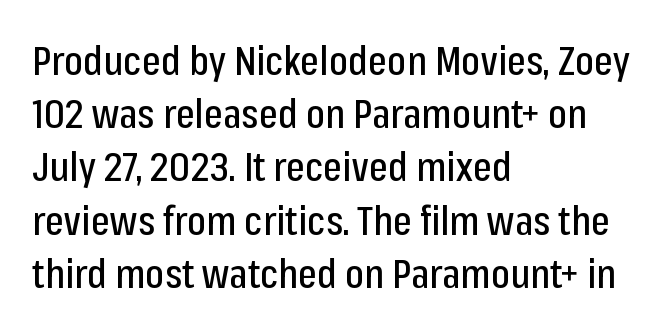
{"serif": "no", "italic": "no", "width": "condensed", "stroke_contrast": "low", "x_height": "medium", "monospaced": "no", "underline": "no", "align": "left", "line_spacing": "normal", "line_spacing_ratio": 1.33, "letter_spacing": "normal", "letter_spacing_em": 0.0, "glyph_px": 40}
